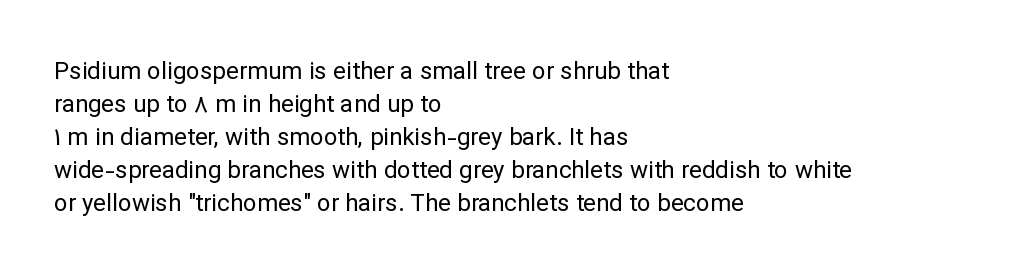
{"italic": "no", "bold": "no", "underline": "no", "align": "left", "line_spacing": "normal", "line_spacing_ratio": 1.38, "letter_spacing": "normal", "letter_spacing_em": 0.0, "glyph_px": 24}
